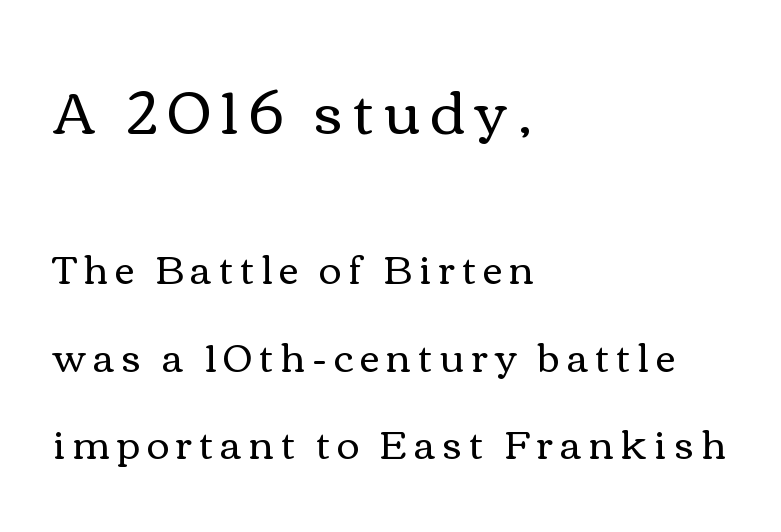
Q: Is the text bold? A: No.
Q: Is the text italic (slanted)? A: No, it is upright.
Q: Is the text underlined? A: No.
Q: How is the paragraph aligned? A: Left-aligned.
Q: Is the spacing between lines tight, normal or loose? A: Loose.
Q: Which block of text is set in a larger size, the first (top) or the second (bottom)? A: The first (top) one.
Q: Width (condensed, normal, or wide)? A: Wide.
Q: Stroke contrast? A: Medium.
Q: x-height? A: Medium.
Q: Monospaced? A: No.
